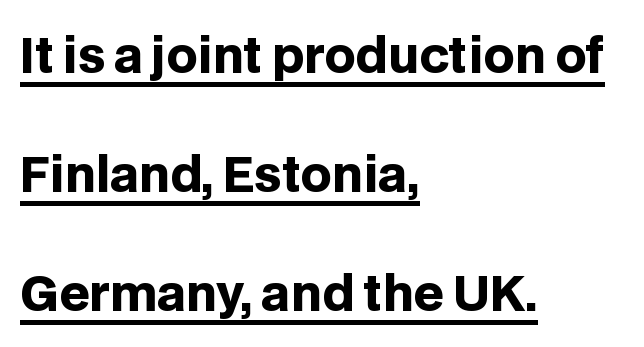
{"serif": "no", "italic": "no", "bold": "yes", "weight": "heavy", "width": "normal", "stroke_contrast": "low", "x_height": "large", "monospaced": "no", "underline": "yes", "align": "left", "line_spacing": "loose", "line_spacing_ratio": 2.48, "letter_spacing": "normal", "letter_spacing_em": 0.0, "glyph_px": 48}
